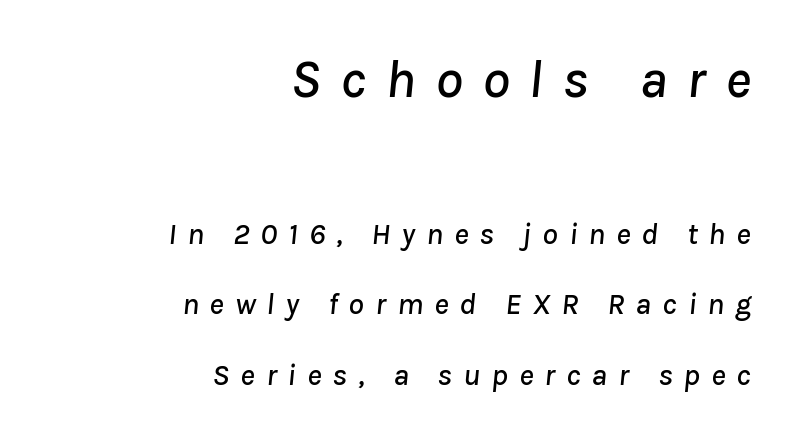
{"italic": "yes", "lean": "right", "slant_degrees": 8, "width": "normal", "stroke_contrast": "low", "x_height": "medium", "monospaced": "no", "underline": "no", "align": "right", "line_spacing": "loose", "line_spacing_ratio": 2.27, "letter_spacing": "wide", "letter_spacing_em": 0.35, "larger_block": "first", "size_ratio": 1.77, "glyph_px": 55}
